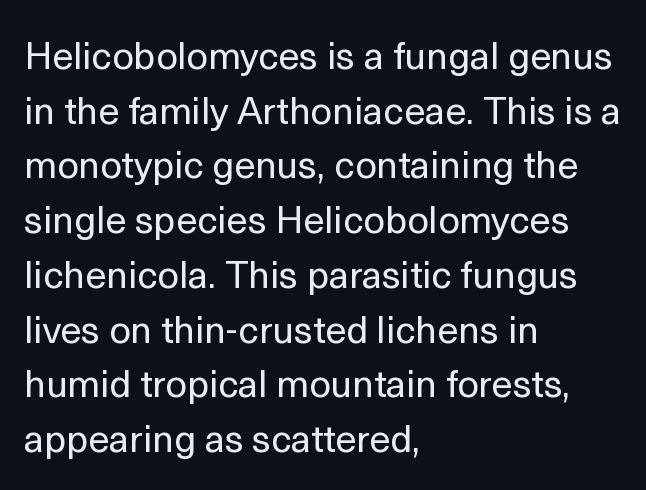
{"serif": "no", "italic": "no", "bold": "no", "weight": "regular", "width": "normal", "x_height": "medium", "monospaced": "no", "underline": "no", "align": "left", "line_spacing": "normal", "line_spacing_ratio": 1.44, "letter_spacing": "normal", "letter_spacing_em": 0.0, "glyph_px": 38}
